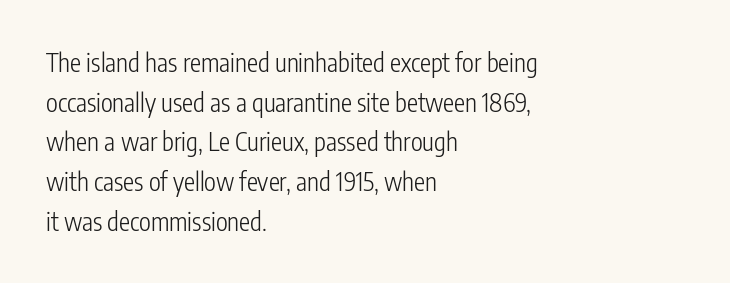
No italicization has been applied; the sample stays upright. Which margin do the lines hug? The left one — the right edge is uneven. Interline gaps are of average width in this sample. Descender tails drop into unmarked territory.
